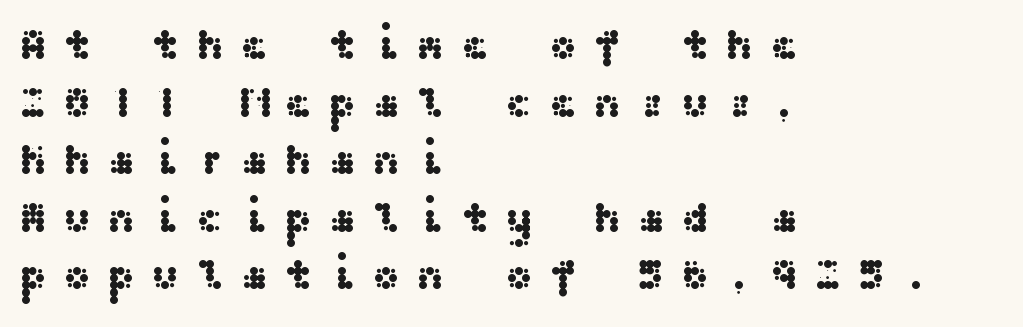
The image shows 43 px wide sans-serif type, upright; set left-aligned, normal line spacing (1.34x), unusually wide letter spacing (+0.36 em), not underlined; medium stroke contrast and a medium x-height.
